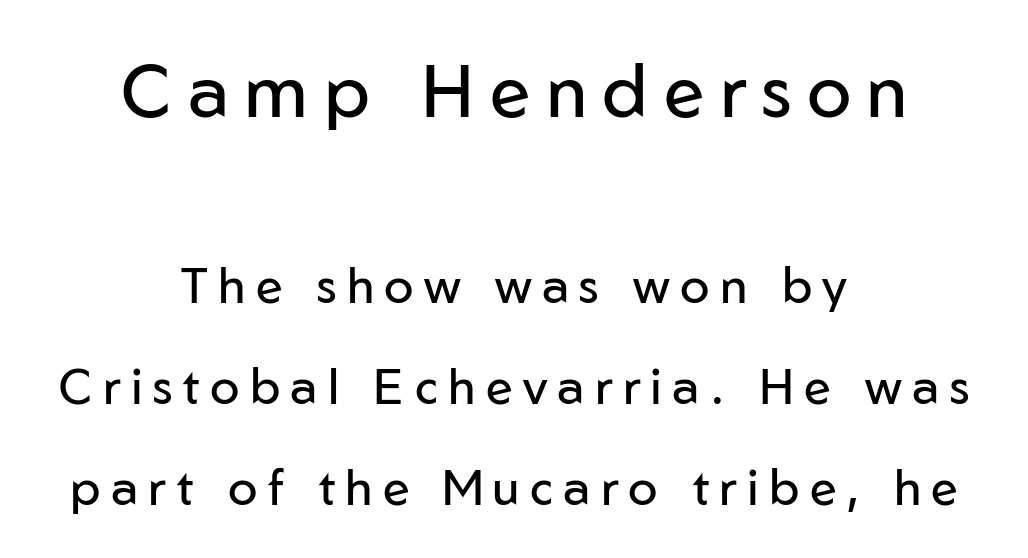
Q: Is the text bold? A: No.
Q: Is the text italic (slanted)? A: No, it is upright.
Q: Is the typeface a serif or a sans-serif typeface? A: Sans-serif.
Q: Is the text underlined? A: No.
Q: How is the paragraph aligned? A: Centered.
Q: Is the spacing between letters normal or unusually wide? A: Unusually wide.
Q: Is the spacing between lines tight, normal or loose? A: Loose.
Q: Which block of text is set in a larger size, the first (top) or the second (bottom)? A: The first (top) one.
Q: Width (condensed, normal, or wide)? A: Normal.
Q: Stroke contrast? A: Low.
Q: x-height? A: Medium.
Q: Monospaced? A: No.
